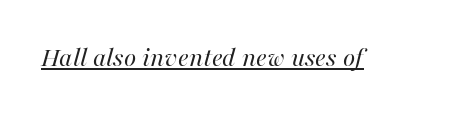
{"italic": "yes", "lean": "right", "slant_degrees": 16, "bold": "no", "weight": "regular", "width": "normal", "stroke_contrast": "high", "x_height": "medium", "monospaced": "no", "underline": "yes", "letter_spacing": "normal", "letter_spacing_em": 0.0, "glyph_px": 28}
